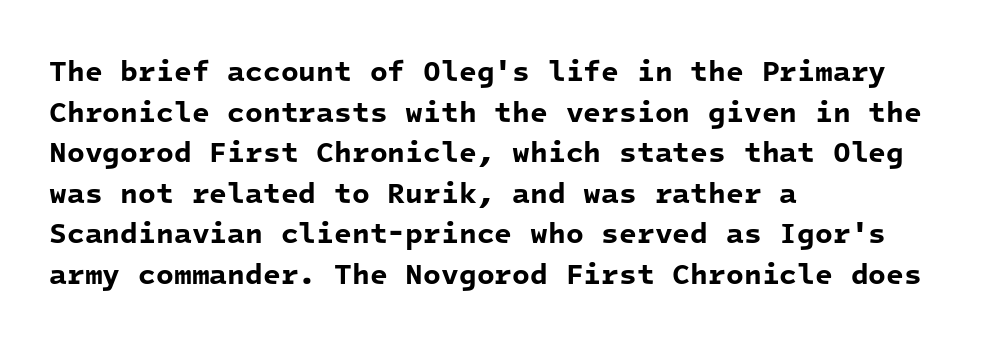
The text was rendered using a sans face with plain stroke endings. How heavy is the stroke? Heavy — this is a bold. You could call the tracking neutral — neither tight nor loose. The lines are quadded left. Monospaced: the letters line up in strict vertical columns.
